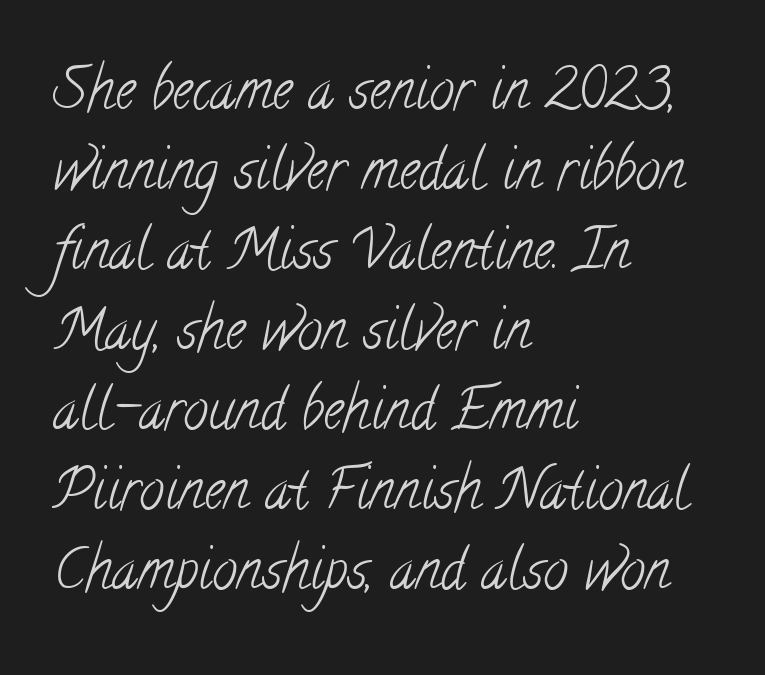
{"serif": "yes", "bold": "no", "weight": "light", "width": "condensed", "stroke_contrast": "low", "x_height": "small", "monospaced": "no", "underline": "no", "align": "left", "line_spacing": "normal", "line_spacing_ratio": 1.43, "letter_spacing": "normal", "letter_spacing_em": 0.0, "glyph_px": 56}
